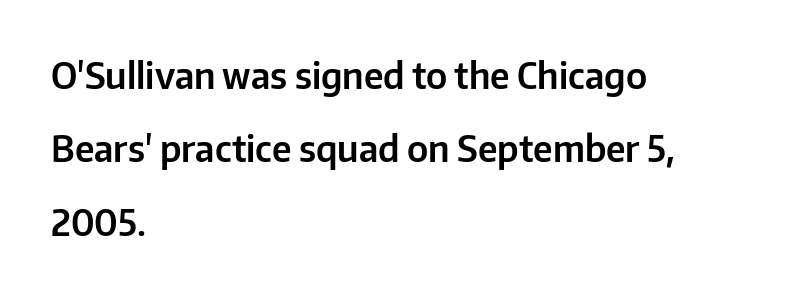
The image shows 36 px sans-serif type, upright; set left-aligned, loose line spacing (2.04x), normal letter spacing, not underlined; low stroke contrast and a medium x-height.
